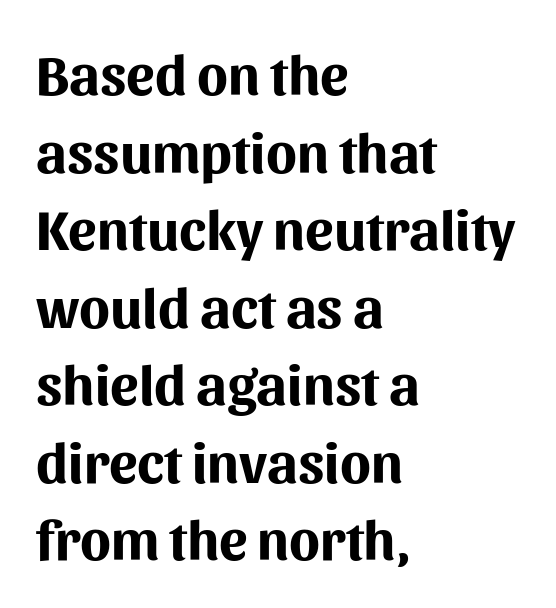
The image shows 57 px bold sans-serif type, upright; set left-aligned, normal line spacing (1.36x), normal letter spacing, not underlined; medium stroke contrast and a medium x-height.
